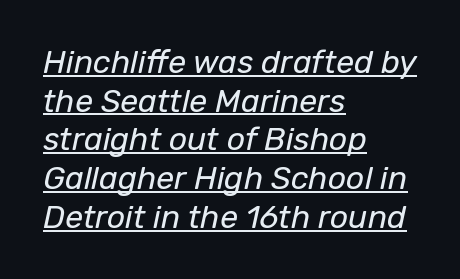
{"italic": "yes", "lean": "right", "slant_degrees": 12, "bold": "no", "weight": "regular", "width": "normal", "stroke_contrast": "low", "x_height": "medium", "monospaced": "no", "underline": "yes", "align": "left", "line_spacing_ratio": 1.21, "letter_spacing": "normal", "letter_spacing_em": 0.0, "glyph_px": 32}
